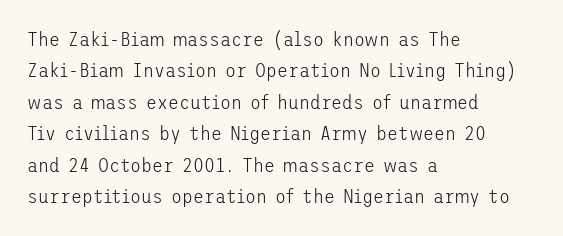
{"italic": "no", "bold": "no", "underline": "no", "align": "left", "line_spacing": "normal", "line_spacing_ratio": 1.57, "letter_spacing": "normal", "letter_spacing_em": 0.0, "glyph_px": 20}
